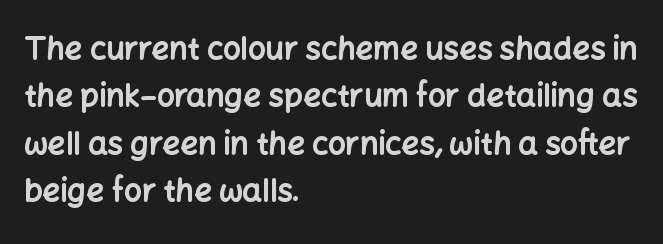
{"serif": "no", "italic": "no", "bold": "yes", "weight": "bold", "width": "normal", "stroke_contrast": "low", "x_height": "medium", "monospaced": "no", "underline": "no", "align": "left", "line_spacing": "normal", "line_spacing_ratio": 1.53, "letter_spacing": "normal", "letter_spacing_em": 0.0, "glyph_px": 31}
